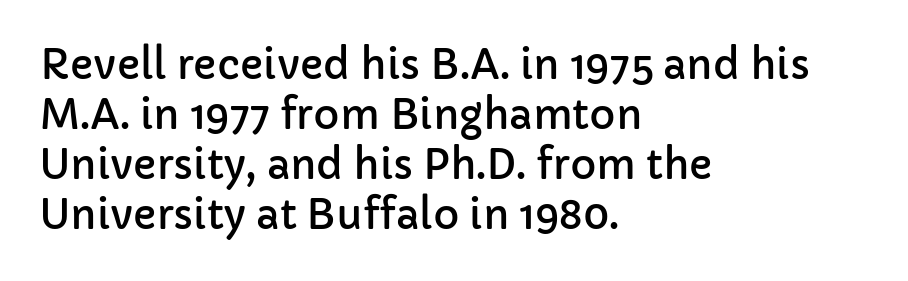
The image shows 40 px sans-serif type, upright; set left-aligned, normal line spacing (1.25x), normal letter spacing, not underlined; low stroke contrast and a medium x-height.
